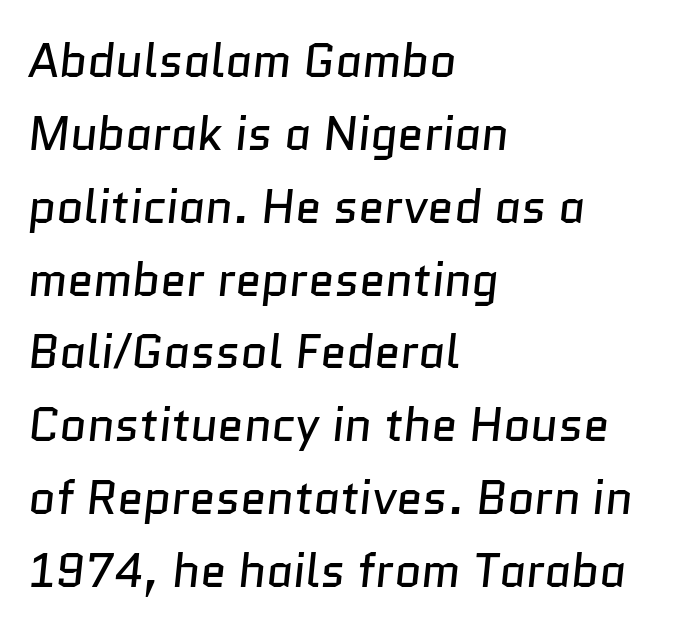
The image shows 47 px regular-weight sans-serif type; set left-aligned, normal line spacing (1.55x), normal letter spacing, not underlined; low stroke contrast and a medium x-height.
